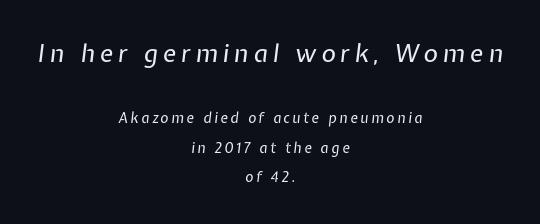
Decoration check: the copy has no underline. Where is the straight margin? There isn't one; the lines are centered. The typography opts for an oblique posture over an upright one. Is the stroke heavy? The answer is a plain regular-or-lighter.
